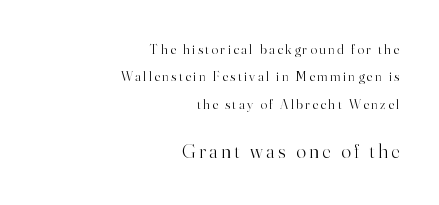
{"italic": "no", "bold": "no", "underline": "no", "align": "right", "line_spacing": "loose", "line_spacing_ratio": 1.96, "larger_block": "second", "size_ratio": 1.43, "glyph_px": 20}
